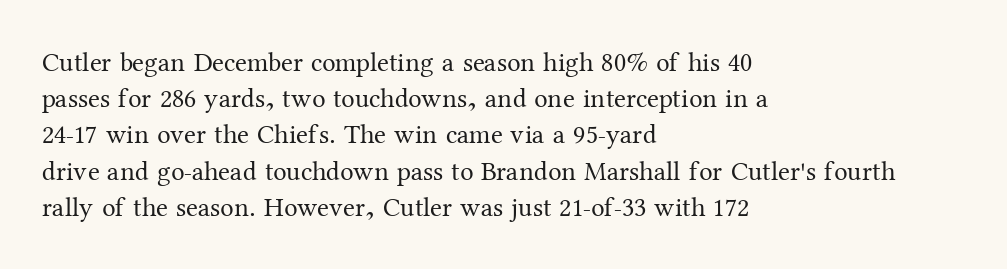
{"italic": "no", "bold": "no", "underline": "no", "align": "left", "line_spacing": "normal", "line_spacing_ratio": 1.34, "letter_spacing": "normal", "letter_spacing_em": 0.0, "glyph_px": 27}
